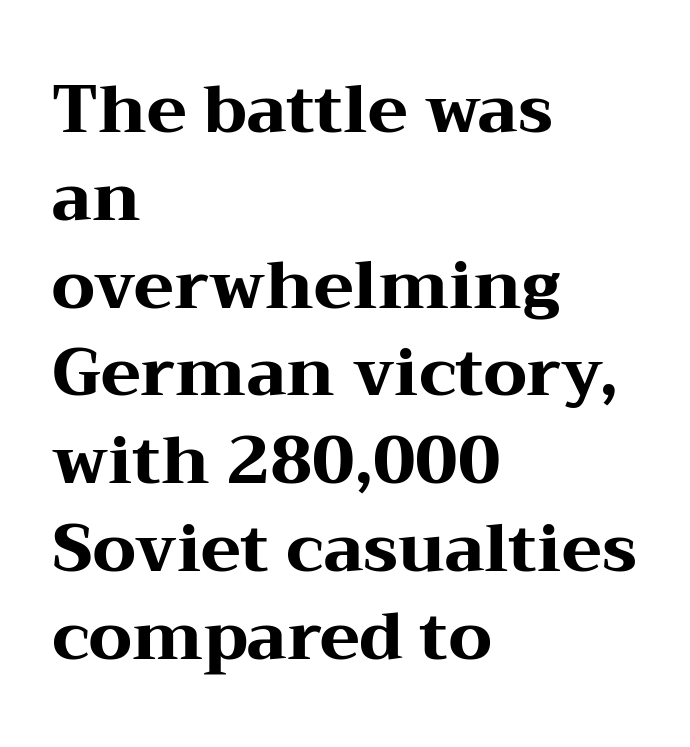
{"serif": "yes", "italic": "no", "bold": "yes", "weight": "heavy", "width": "wide", "stroke_contrast": "medium", "x_height": "medium", "monospaced": "no", "underline": "no", "align": "left", "line_spacing": "normal", "line_spacing_ratio": 1.33, "letter_spacing": "normal", "letter_spacing_em": 0.0, "glyph_px": 66}
